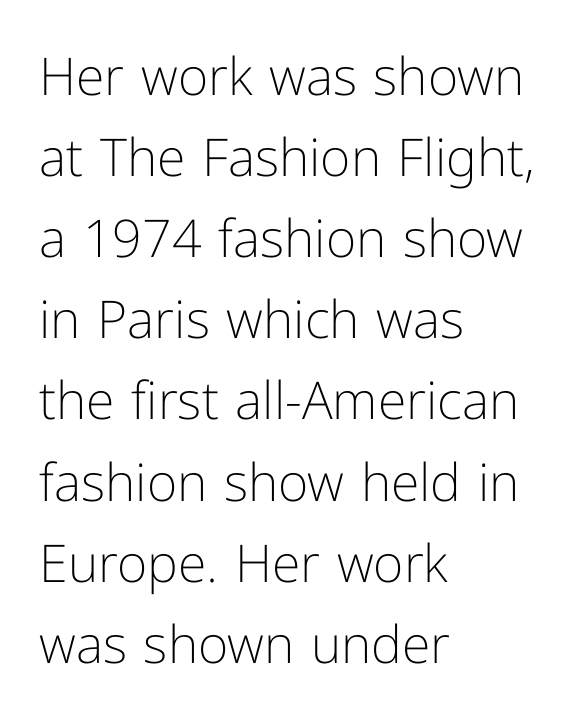
Bold? No — there's no thickening of the strokes. The passage is arranged the way most books set body copy — flush left. A typesetter would label this face a sans. Students, observe: this is what conventionally led text looks like. The letters advance in unequal steps, a hallmark of proportional type.
